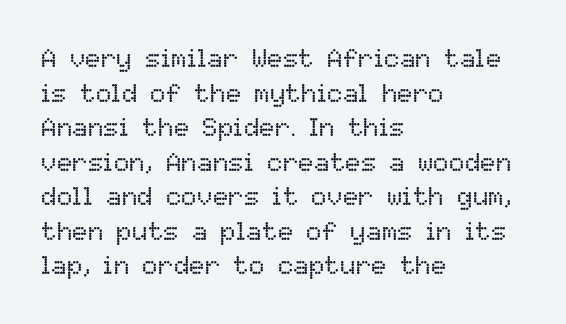
The image shows 26 px text type, upright; set left-aligned, normal line spacing (1.33x), normal letter spacing, not underlined.
